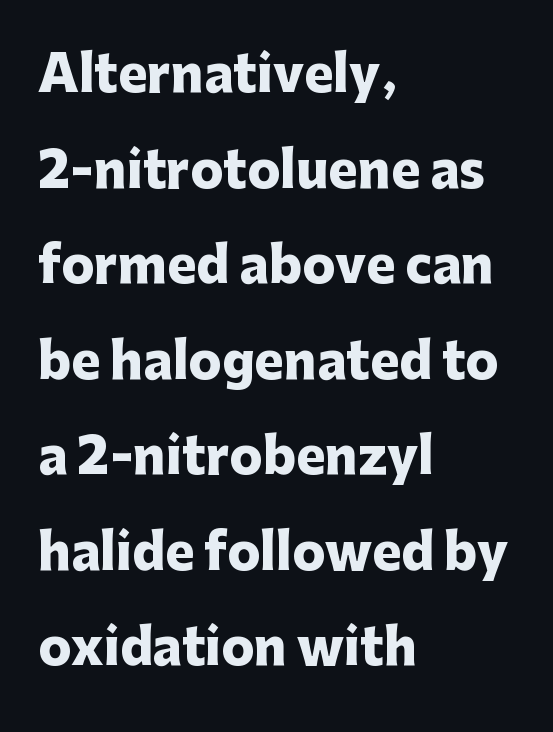
The image shows 49 px heavy sans-serif type, upright; set left-aligned, loose line spacing (1.95x), normal letter spacing, not underlined; low stroke contrast and a medium x-height.
